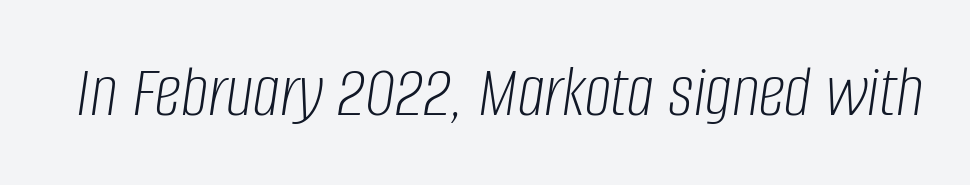
Q: Is the text bold? A: No.
Q: Is the text italic (slanted)? A: Yes, it leans right by about 8 degrees.
Q: Is the text underlined? A: No.
Q: Is the spacing between letters normal or unusually wide? A: Normal.
Q: Width (condensed, normal, or wide)? A: Condensed.
Q: Stroke contrast? A: Low.
Q: x-height? A: Large.
Q: Monospaced? A: No.
